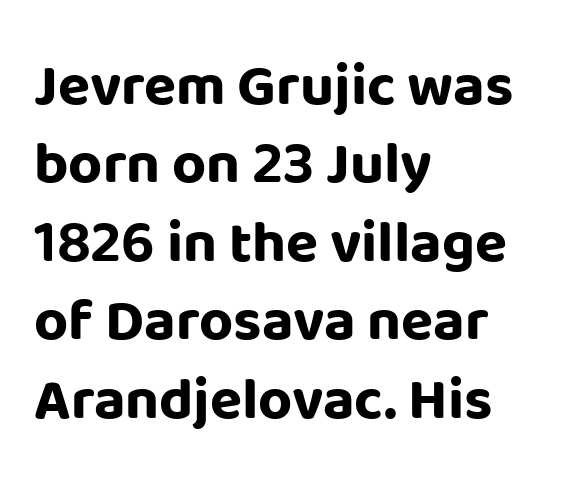
The image shows 59 px bold sans-serif type, upright; set left-aligned, normal line spacing (1.33x), normal letter spacing, not underlined; low stroke contrast and a large x-height.
